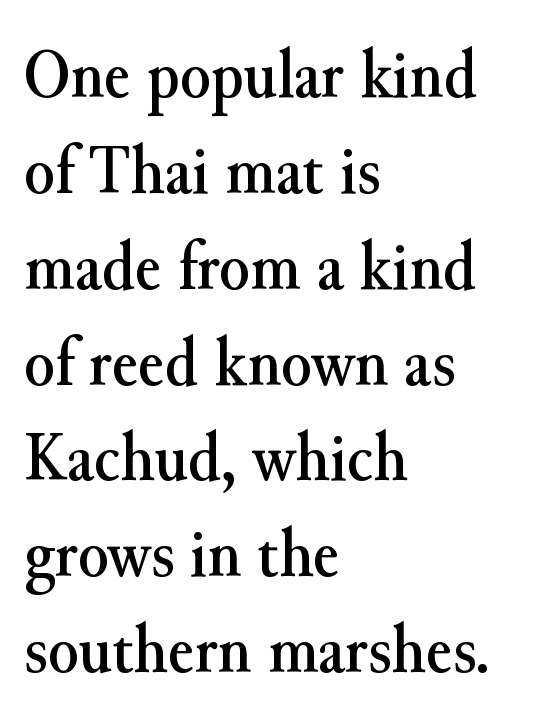
Q: Is the text italic (slanted)? A: No, it is upright.
Q: Is the typeface a serif or a sans-serif typeface? A: Serif.
Q: Is the text underlined? A: No.
Q: How is the paragraph aligned? A: Left-aligned.
Q: Is the spacing between letters normal or unusually wide? A: Normal.
Q: Is the spacing between lines tight, normal or loose? A: Normal.
Q: Width (condensed, normal, or wide)? A: Normal.
Q: Stroke contrast? A: Medium.
Q: x-height? A: Small.
Q: Monospaced? A: No.
